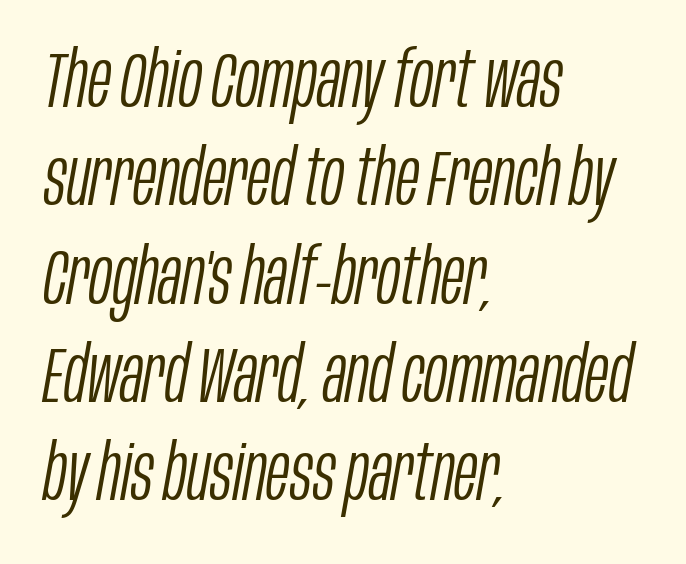
The face looks like a standard text weight, possibly lighter. In terms of leading, this rendering sits right in the middle. Decoration check: the copy has no underline. You could not count columns in this text — the font is proportionally spaced. These lines are set flush left with a ragged right edge.
